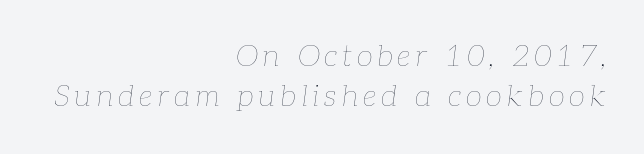
Q: Is the text bold? A: No.
Q: Is the text italic (slanted)? A: Yes, it leans right by about 7 degrees.
Q: Is the text underlined? A: No.
Q: How is the paragraph aligned? A: Right-aligned.
Q: Is the spacing between lines tight, normal or loose? A: Normal.
Q: Width (condensed, normal, or wide)? A: Normal.
Q: Stroke contrast? A: Low.
Q: x-height? A: Medium.
Q: Monospaced? A: No.
